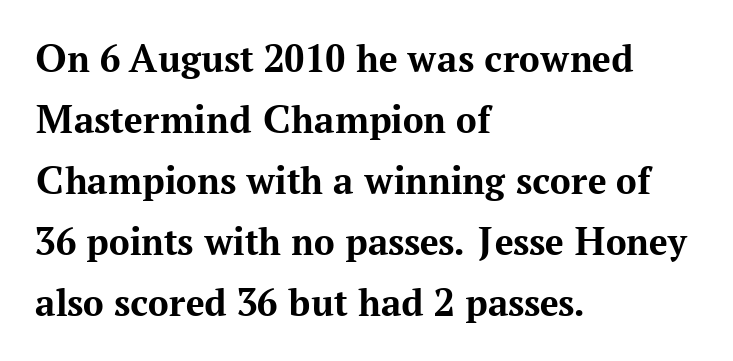
The image shows 41 px bold serif type, upright; set left-aligned, normal line spacing (1.49x), normal letter spacing, not underlined; medium stroke contrast and a medium x-height.
